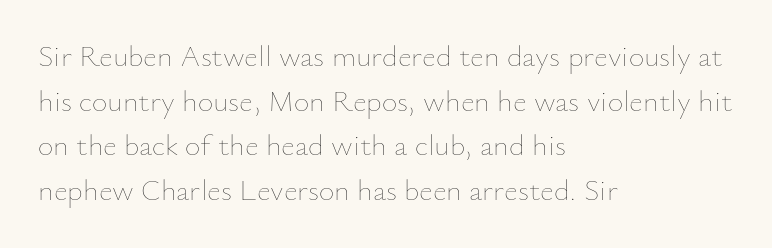
The letters advance in unequal steps, a hallmark of proportional type. Alignment: flush left. Quick note: not italic, upright. Stroke mass is kept to a normal reading level or below. A typesetter would call this zero additional tracking.
